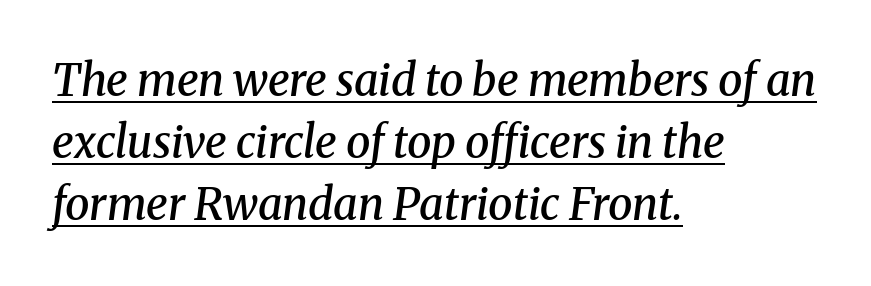
Q: Is the text bold? A: Semi-bold.
Q: Is the text italic (slanted)? A: Yes, it leans right by about 8 degrees.
Q: Is the typeface a serif or a sans-serif typeface? A: Serif.
Q: Is the text underlined? A: Yes.
Q: How is the paragraph aligned? A: Left-aligned.
Q: Is the spacing between letters normal or unusually wide? A: Normal.
Q: Is the spacing between lines tight, normal or loose? A: Normal.
Q: Width (condensed, normal, or wide)? A: Normal.
Q: Stroke contrast? A: Medium.
Q: x-height? A: Medium.
Q: Monospaced? A: No.
